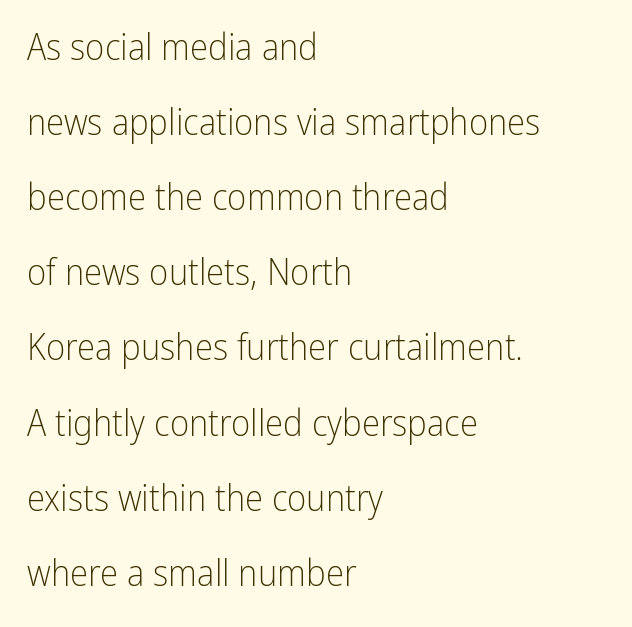
{"serif": "no", "italic": "no", "bold": "no", "weight": "light", "width": "condensed", "stroke_contrast": "low", "x_height": "medium", "monospaced": "no", "underline": "no", "align": "left", "line_spacing": "loose", "line_spacing_ratio": 2.03, "letter_spacing": "normal", "letter_spacing_em": 0.0, "glyph_px": 37}
